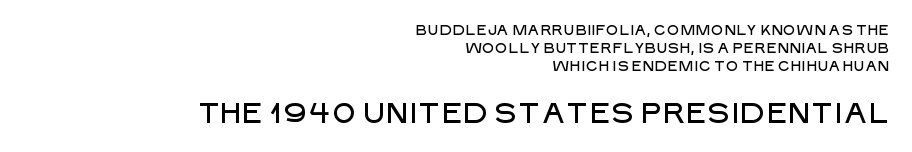
The image shows 28 px sans-serif type, upright; set right-aligned, normal line spacing (1.29x), normal letter spacing, not underlined; the second (bottom) block is 2.0x larger; low stroke contrast and a large x-height.
